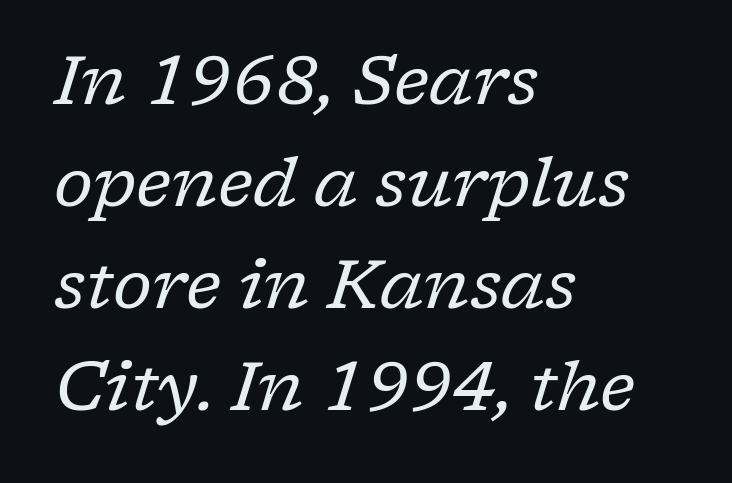
Q: Is the text bold? A: No.
Q: Is the text italic (slanted)? A: Yes, it leans right by about 17 degrees.
Q: Is the typeface a serif or a sans-serif typeface? A: Serif.
Q: Is the text underlined? A: No.
Q: How is the paragraph aligned? A: Left-aligned.
Q: Is the spacing between letters normal or unusually wide? A: Normal.
Q: Is the spacing between lines tight, normal or loose? A: Normal.
Q: Width (condensed, normal, or wide)? A: Normal.
Q: Stroke contrast? A: Low.
Q: x-height? A: Medium.
Q: Monospaced? A: No.
